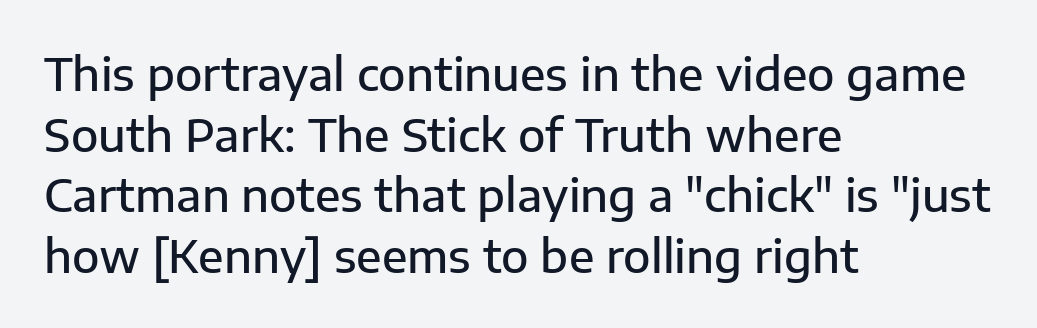
The image shows 45 px semibold sans-serif type, upright; set left-aligned, normal line spacing (1.35x), normal letter spacing, not underlined; low stroke contrast and a medium x-height.
